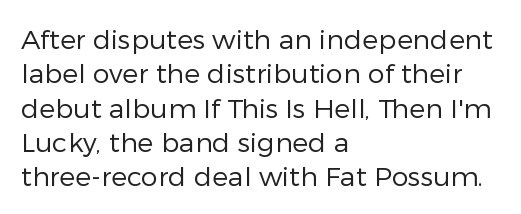
{"italic": "no", "bold": "no", "underline": "no", "align": "left", "line_spacing": "normal", "line_spacing_ratio": 1.27, "letter_spacing": "normal", "letter_spacing_em": 0.0, "glyph_px": 27}
